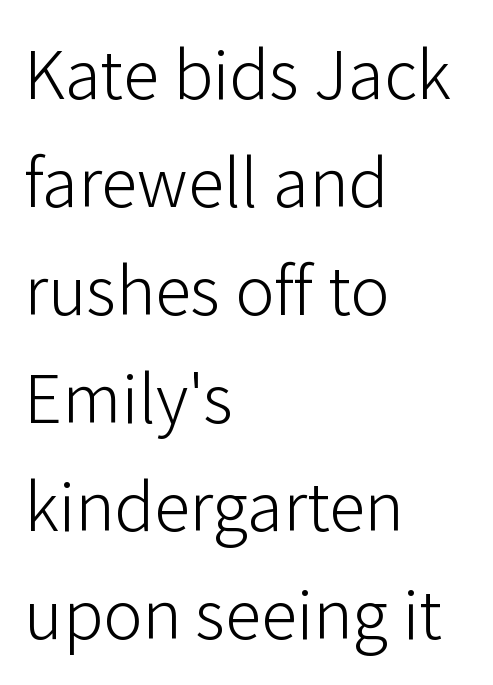
Leftover space on each line is placed entirely after the last word. Here the designer chose a conventional face with non-uniform glyph widths. The letters stand upright; this is a roman face. The letters carry no serifs — their stems end cleanly without finishing strokes. The typeface has the unassuming heft of standard copy or less. Only glyphs here, with clear space below each row.
